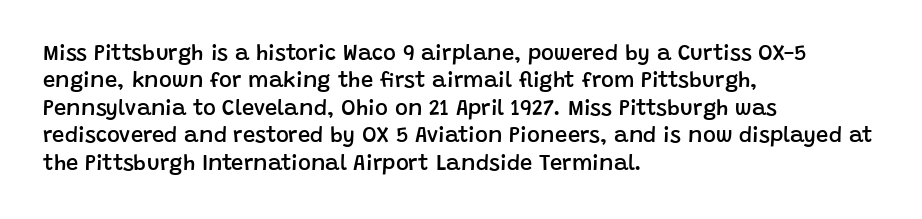
Q: Is the text bold? A: Semi-bold.
Q: Is the text italic (slanted)? A: No, it is upright.
Q: Is the text underlined? A: No.
Q: How is the paragraph aligned? A: Left-aligned.
Q: Is the spacing between letters normal or unusually wide? A: Normal.
Q: Is the spacing between lines tight, normal or loose? A: Normal.
